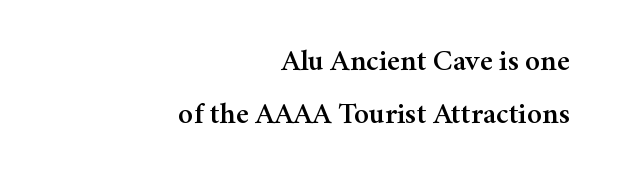
Rule under the text: the space is simply empty. Font category for this specimen: serif. The face used here is proportionally spaced, like ordinary book or web type. The line texture is even and compact thanks to regular tracking. This sample is right-justified, so line beginnings fall wherever the words allow. Posture: upright roman.
